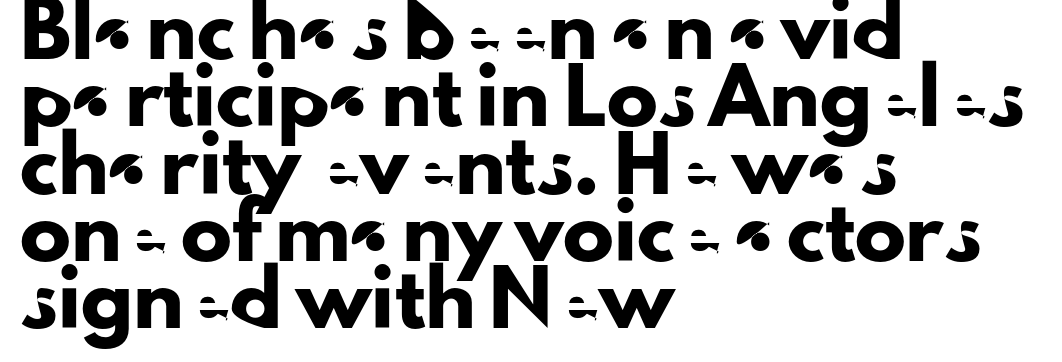
Unlike a traditional serif, this face leaves its strokes unadorned. In CSS terms this would be text-align: left. A typesetter would mark this as roman, not italic. Glyph-to-glyph distance matches everyday printed text. Proportional: the letters do not fall into vertical columns.
